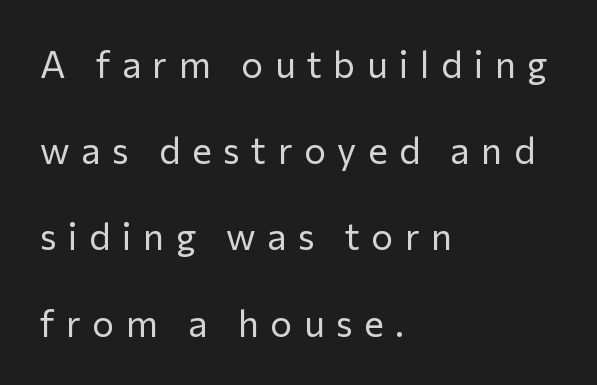
Q: Is the text bold? A: No.
Q: Is the text italic (slanted)? A: No, it is upright.
Q: Is the typeface a serif or a sans-serif typeface? A: Sans-serif.
Q: Is the text underlined? A: No.
Q: How is the paragraph aligned? A: Left-aligned.
Q: Is the spacing between letters normal or unusually wide? A: Unusually wide.
Q: Is the spacing between lines tight, normal or loose? A: Loose.
Q: Width (condensed, normal, or wide)? A: Normal.
Q: Stroke contrast? A: Low.
Q: x-height? A: Medium.
Q: Monospaced? A: No.
